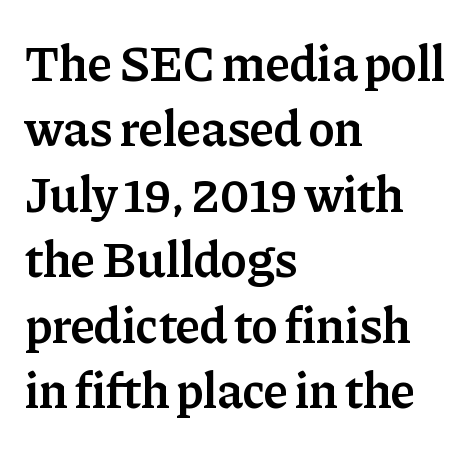
The image shows 50 px semibold serif type, upright; set left-aligned, normal line spacing (1.31x), normal letter spacing, not underlined; low stroke contrast and a medium x-height.
